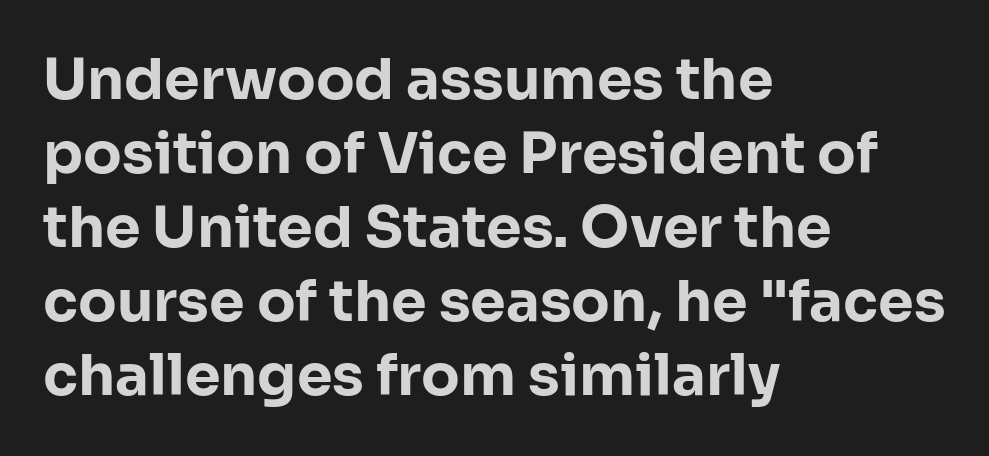
The image shows 57 px bold sans-serif type, upright; set left-aligned, normal line spacing (1.3x), normal letter spacing, not underlined; low stroke contrast and a medium x-height.
